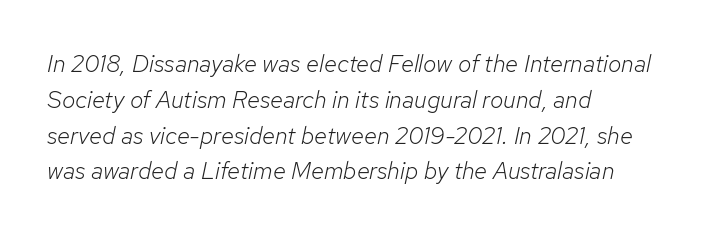
{"italic": "yes", "lean": "right", "slant_degrees": 12, "bold": "no", "underline": "no", "align": "left", "line_spacing": "normal", "line_spacing_ratio": 1.49, "letter_spacing": "normal", "letter_spacing_em": 0.0, "glyph_px": 24}
